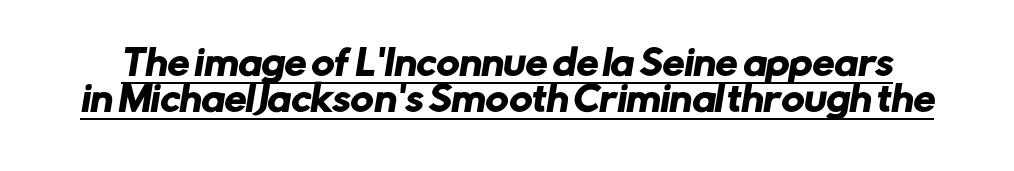
Q: Is the typeface a serif or a sans-serif typeface? A: Sans-serif.
Q: Is the text underlined? A: Yes.
Q: Is the spacing between letters normal or unusually wide? A: Normal.
Q: Is the spacing between lines tight, normal or loose? A: Tight.
Q: Width (condensed, normal, or wide)? A: Normal.
Q: Stroke contrast? A: Low.
Q: x-height? A: Medium.
Q: Monospaced? A: No.
